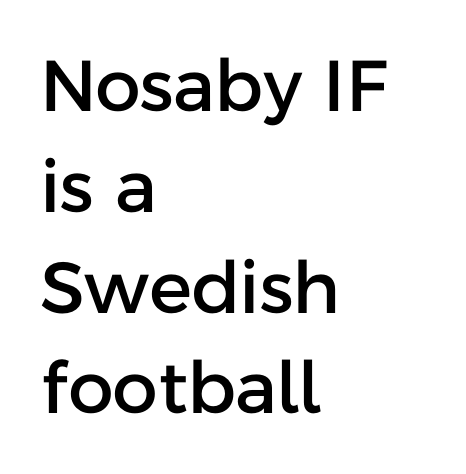
The image shows 72 px sans-serif type, upright; set left-aligned, normal line spacing (1.4x), normal letter spacing, not underlined; low stroke contrast and a medium x-height.
